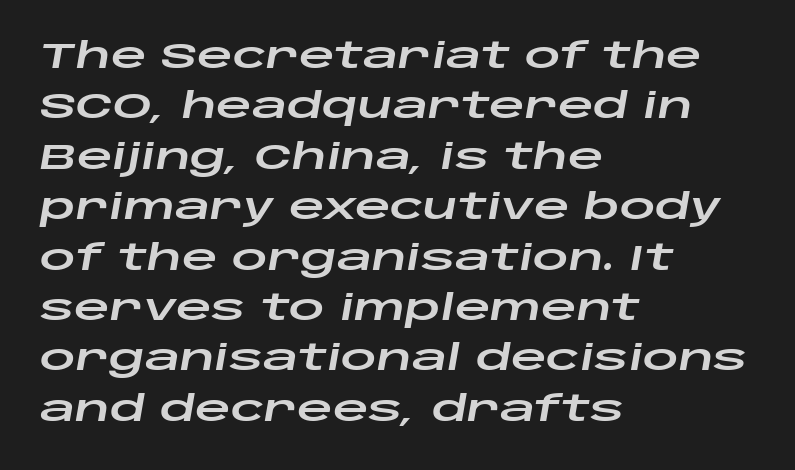
The image shows 35 px wide type, italic (leaning right); set left-aligned, normal line spacing (1.44x), normal letter spacing, not underlined; low stroke contrast and a large x-height.
